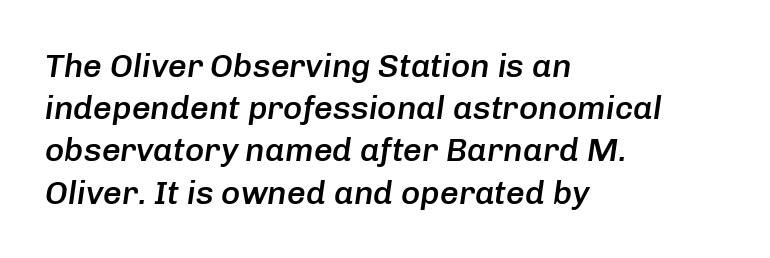
The image shows 33 px semibold type, italic (leaning right); set left-aligned, normal line spacing (1.28x), normal letter spacing, not underlined; low stroke contrast and a medium x-height.
